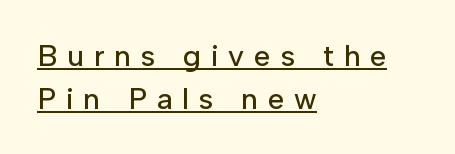
Decoration check: the copy is underlined. Varying glyph widths throughout — classic text-font behaviour. Line starts are locked; line ends wander. The space between consecutive lines is moderate. Nope, not italic — everything's standing straight. Observe the wide spacing: letters keep a clear distance from each other.
